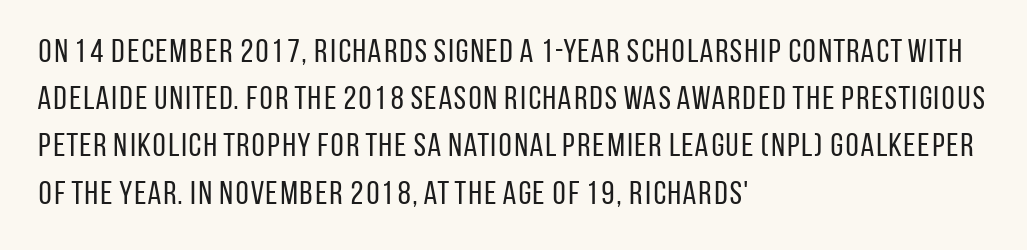
The image shows 33 px regular-weight, condensed sans-serif type, upright; set left-aligned, normal line spacing (1.43x), normal letter spacing, not underlined; low stroke contrast and a large x-height.
